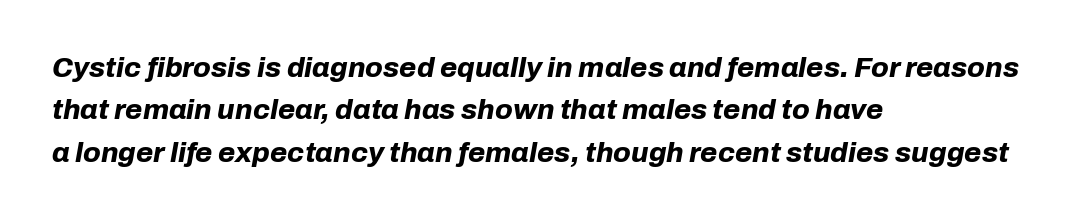
Q: Is the text bold? A: Yes.
Q: Is the text italic (slanted)? A: Yes, it leans right by about 10 degrees.
Q: Is the text underlined? A: No.
Q: How is the paragraph aligned? A: Left-aligned.
Q: Is the spacing between letters normal or unusually wide? A: Normal.
Q: Is the spacing between lines tight, normal or loose? A: Normal.
Q: Width (condensed, normal, or wide)? A: Normal.
Q: Stroke contrast? A: Low.
Q: x-height? A: Medium.
Q: Monospaced? A: No.
